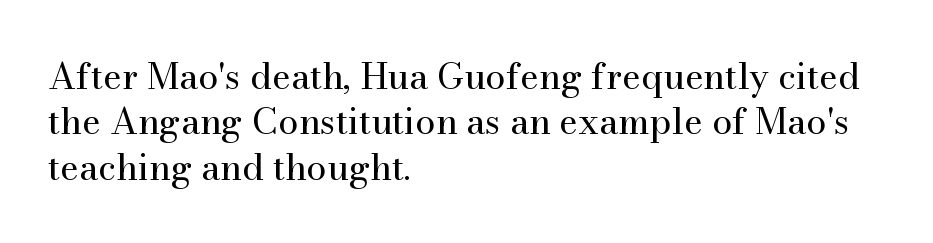
Q: Is the text bold? A: No.
Q: Is the text italic (slanted)? A: No, it is upright.
Q: Is the typeface a serif or a sans-serif typeface? A: Serif.
Q: Is the text underlined? A: No.
Q: How is the paragraph aligned? A: Left-aligned.
Q: Is the spacing between letters normal or unusually wide? A: Normal.
Q: Is the spacing between lines tight, normal or loose? A: Normal.
Q: Width (condensed, normal, or wide)? A: Normal.
Q: Stroke contrast? A: Medium.
Q: x-height? A: Small.
Q: Monospaced? A: No.
